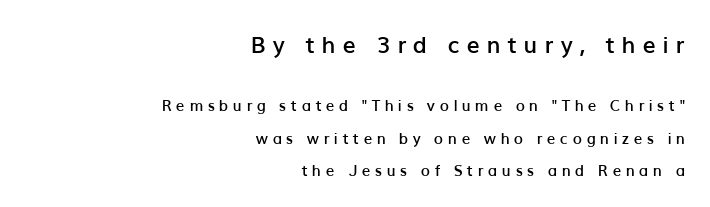
Q: Is the text bold? A: Semi-bold.
Q: Is the text italic (slanted)? A: No, it is upright.
Q: Is the text underlined? A: No.
Q: How is the paragraph aligned? A: Right-aligned.
Q: Is the spacing between letters normal or unusually wide? A: Unusually wide.
Q: Is the spacing between lines tight, normal or loose? A: Loose.
Q: Which block of text is set in a larger size, the first (top) or the second (bottom)? A: The first (top) one.
